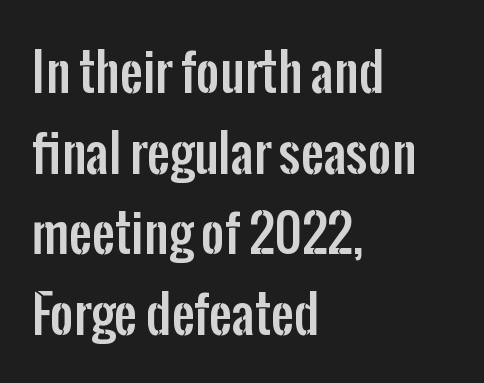
The image shows 51 px condensed sans-serif type, upright; set left-aligned, normal line spacing (1.58x), normal letter spacing, not underlined; low stroke contrast and a medium x-height.
